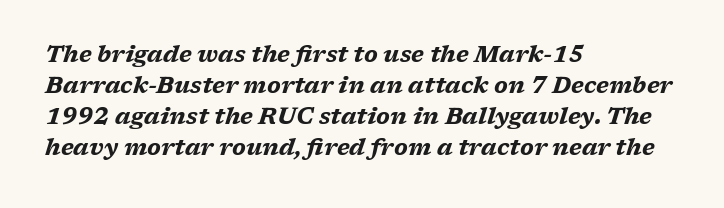
The specimen omits any rule beneath the text block's lines. Is the letter spacing exaggerated? No — it looks like the ordinary default. The text carries the slant typical of an italic or oblique font. If you measured baseline to baseline, you'd find a middling distance.
